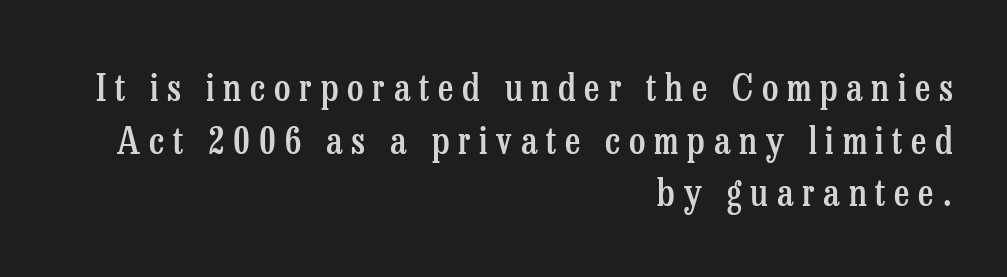
Stroke thickness is moderately raised; the sample reads as semibold. Observe the serifs anchoring each vertical stroke in this sample. Is there much room between lines? A standard amount, neither cramped nor airy. Is the letter spacing exaggerated? Yes — the characters are pushed far apart. The passage shown is typed in a proportional face where columns would drift.
